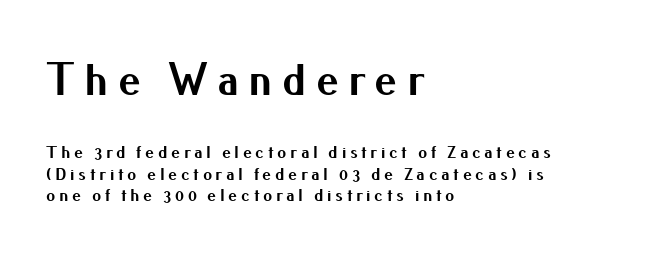
{"serif": "no", "italic": "no", "bold": "yes", "weight": "bold", "width": "normal", "stroke_contrast": "medium", "x_height": "small", "monospaced": "no", "underline": "no", "align": "left", "line_spacing_ratio": 1.2, "letter_spacing": "wide", "letter_spacing_em": 0.2, "larger_block": "first", "size_ratio": 2.56, "glyph_px": 46}
